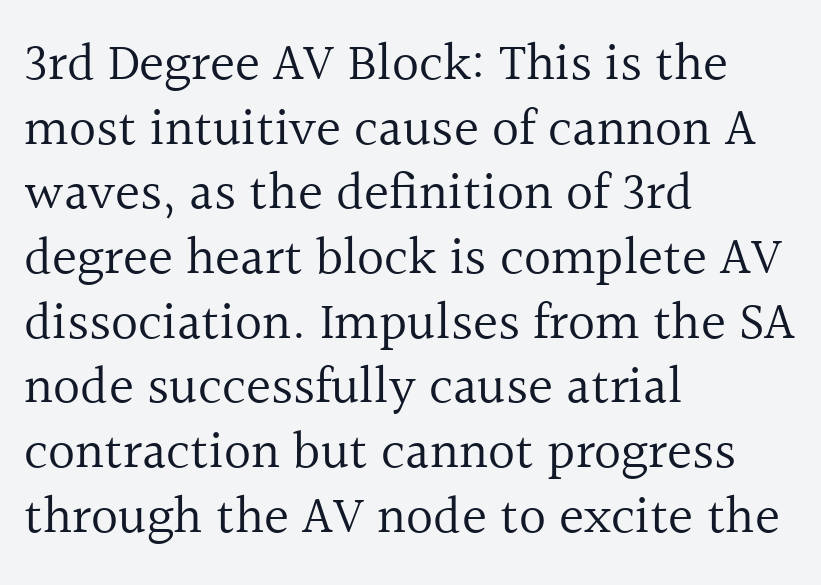
{"serif": "yes", "italic": "no", "bold": "no", "weight": "regular", "width": "normal", "x_height": "medium", "monospaced": "no", "underline": "no", "align": "left", "line_spacing_ratio": 1.22, "letter_spacing": "normal", "letter_spacing_em": 0.0, "glyph_px": 53}
